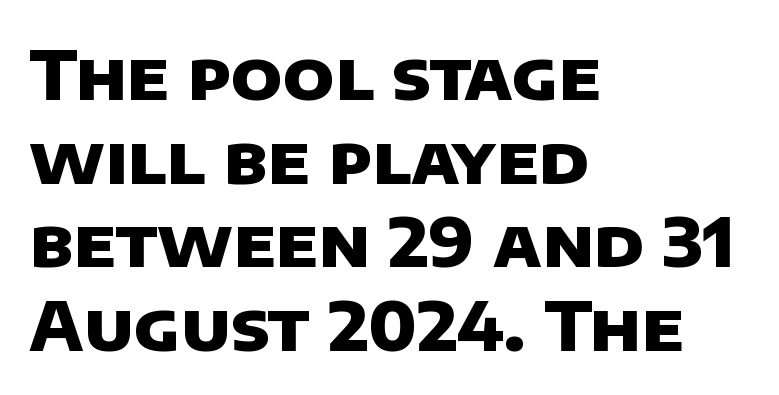
The image shows 68 px heavy sans-serif type; set left-aligned, line spacing 1.23x, normal letter spacing, not underlined; low stroke contrast and a large x-height.
